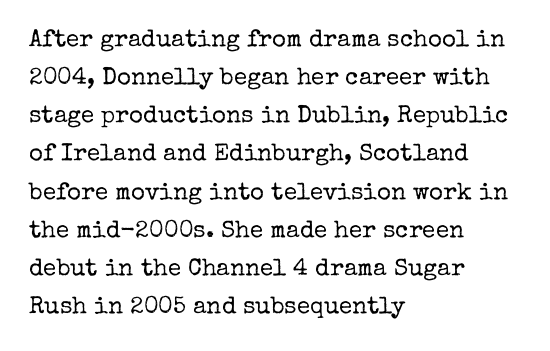
The image shows 24 px text type, upright; set left-aligned, normal line spacing (1.59x), normal letter spacing, not underlined.
